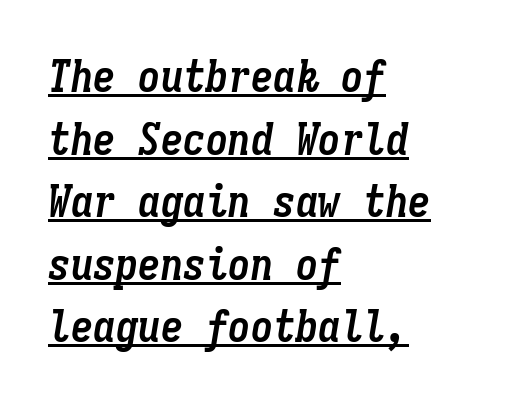
{"italic": "yes", "lean": "right", "slant_degrees": 9, "bold": "yes", "weight": "semibold", "width": "condensed", "stroke_contrast": "low", "x_height": "medium", "monospaced": "yes", "underline": "yes", "align": "left", "line_spacing": "normal", "line_spacing_ratio": 1.39, "letter_spacing": "normal", "letter_spacing_em": 0.0, "glyph_px": 45}
